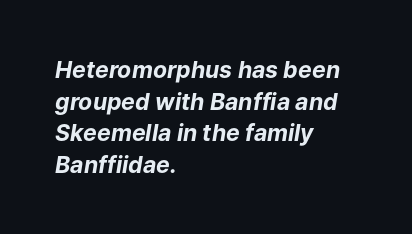
{"italic": "yes", "lean": "right", "slant_degrees": 9, "bold": "yes", "underline": "no", "align": "left", "line_spacing": "normal", "line_spacing_ratio": 1.37, "letter_spacing": "normal", "letter_spacing_em": 0.0, "glyph_px": 23}
